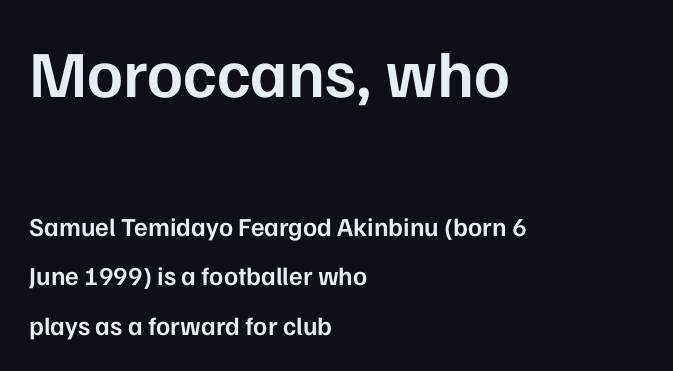
Q: Is the text bold? A: Semi-bold.
Q: Is the text italic (slanted)? A: No, it is upright.
Q: Is the typeface a serif or a sans-serif typeface? A: Sans-serif.
Q: Is the text underlined? A: No.
Q: How is the paragraph aligned? A: Left-aligned.
Q: Is the spacing between letters normal or unusually wide? A: Normal.
Q: Is the spacing between lines tight, normal or loose? A: Loose.
Q: Which block of text is set in a larger size, the first (top) or the second (bottom)? A: The first (top) one.
Q: Width (condensed, normal, or wide)? A: Normal.
Q: Stroke contrast? A: Low.
Q: x-height? A: Medium.
Q: Monospaced? A: No.
